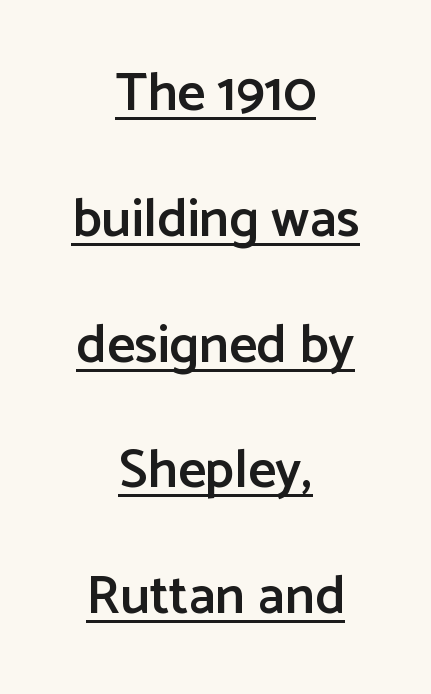
{"serif": "no", "italic": "no", "bold": "semi", "weight": "semibold", "width": "normal", "stroke_contrast": "low", "x_height": "medium", "monospaced": "no", "underline": "yes", "align": "center", "line_spacing": "loose", "line_spacing_ratio": 2.33, "letter_spacing": "normal", "letter_spacing_em": 0.0, "glyph_px": 54}
